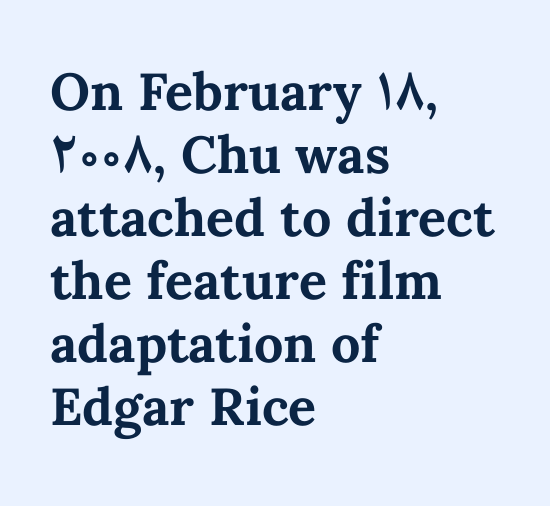
The image shows 52 px bold type, upright; set left-aligned, line spacing 1.21x, normal letter spacing, not underlined; medium stroke contrast and a medium x-height.
